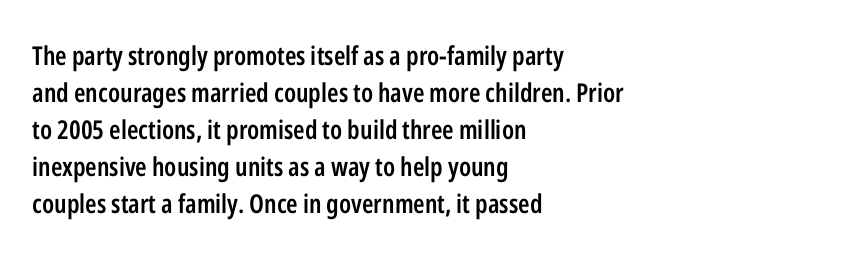
{"italic": "no", "bold": "semi", "underline": "no", "align": "left", "line_spacing": "normal", "line_spacing_ratio": 1.42, "letter_spacing": "normal", "letter_spacing_em": 0.0, "glyph_px": 26}
